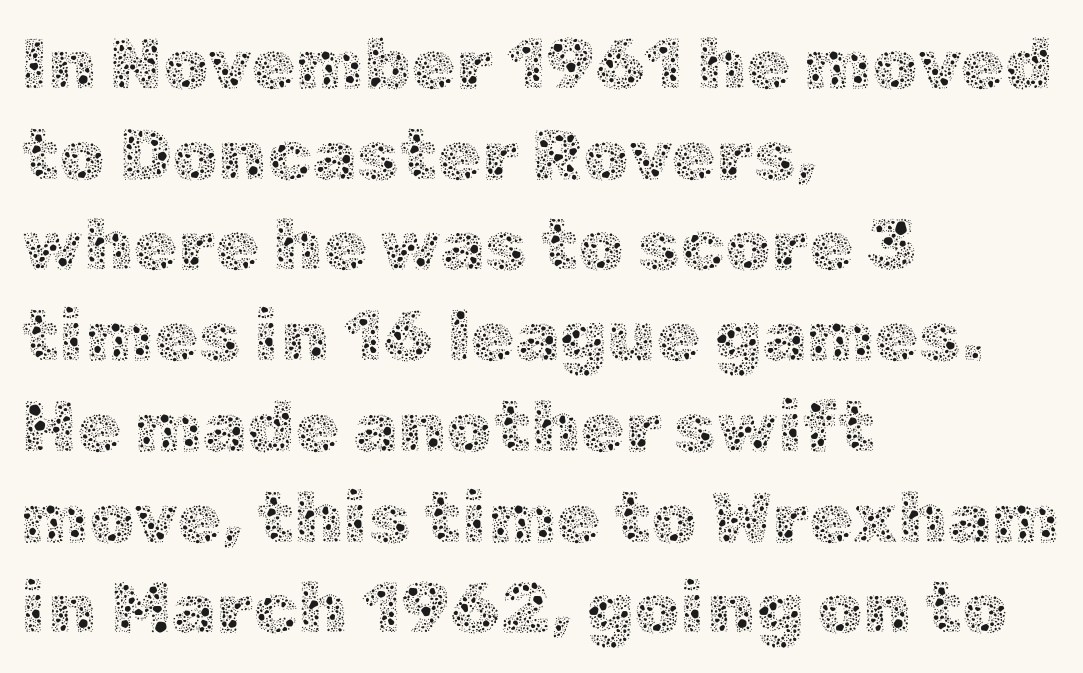
{"italic": "no", "bold": "no", "weight": "thin", "width": "normal", "x_height": "medium", "monospaced": "no", "underline": "no", "align": "left", "line_spacing": "normal", "line_spacing_ratio": 1.26, "letter_spacing": "normal", "letter_spacing_em": 0.0, "glyph_px": 72}
